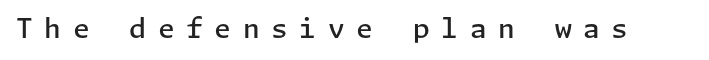
Weight check: semibold — heavier than regular, not quite bold. The gaps between neighbouring characters are conspicuously large. Has an underline been added? It has not. Do the letters lean? They stand straight.
